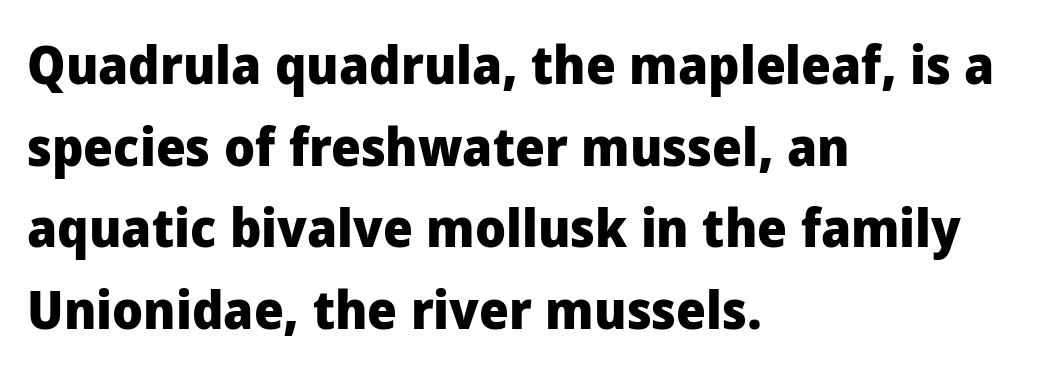
Chunky letters — that's bold for sure. All the whitespace from short lines collects on the right. A typesetter would label this face a sans. Designer's note — italics off, roman on.
